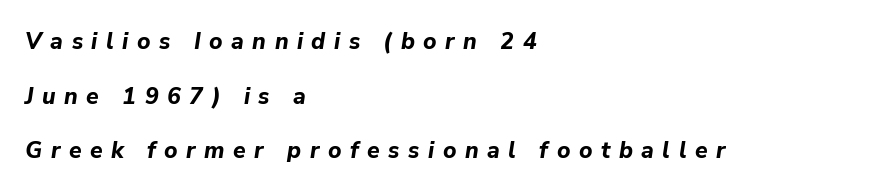
The image shows 23 px bold type, italic (leaning right); set left-aligned, loose line spacing (2.37x), unusually wide letter spacing (+0.37 em), not underlined.
